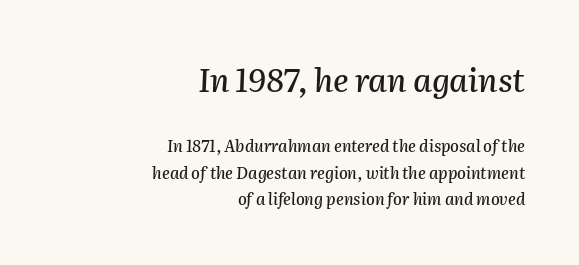
Q: Is the text italic (slanted)? A: Yes, it leans right by about 2 degrees.
Q: Is the text underlined? A: No.
Q: How is the paragraph aligned? A: Right-aligned.
Q: Is the spacing between letters normal or unusually wide? A: Normal.
Q: Is the spacing between lines tight, normal or loose? A: Normal.
Q: Which block of text is set in a larger size, the first (top) or the second (bottom)? A: The first (top) one.
Q: Width (condensed, normal, or wide)? A: Normal.
Q: Stroke contrast? A: Medium.
Q: x-height? A: Medium.
Q: Monospaced? A: No.
